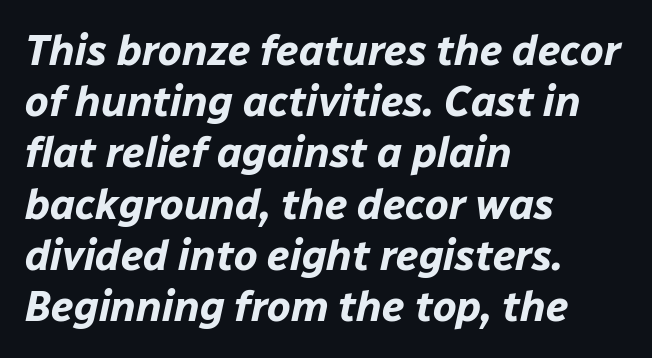
Q: Is the text bold? A: Yes.
Q: Is the text italic (slanted)? A: Yes, it leans right by about 12 degrees.
Q: Is the text underlined? A: No.
Q: How is the paragraph aligned? A: Left-aligned.
Q: Is the spacing between letters normal or unusually wide? A: Normal.
Q: Width (condensed, normal, or wide)? A: Normal.
Q: Stroke contrast? A: Low.
Q: x-height? A: Medium.
Q: Monospaced? A: No.
